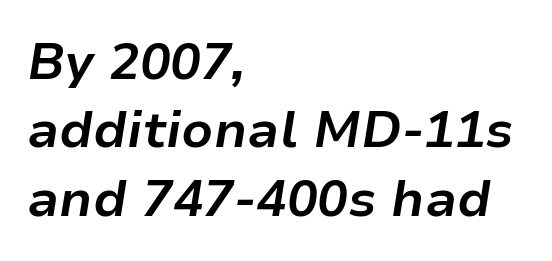
{"italic": "yes", "lean": "right", "slant_degrees": 9, "bold": "yes", "weight": "bold", "width": "normal", "stroke_contrast": "low", "x_height": "medium", "monospaced": "no", "underline": "no", "align": "left", "line_spacing": "normal", "line_spacing_ratio": 1.34, "letter_spacing": "normal", "letter_spacing_em": 0.0, "glyph_px": 51}
